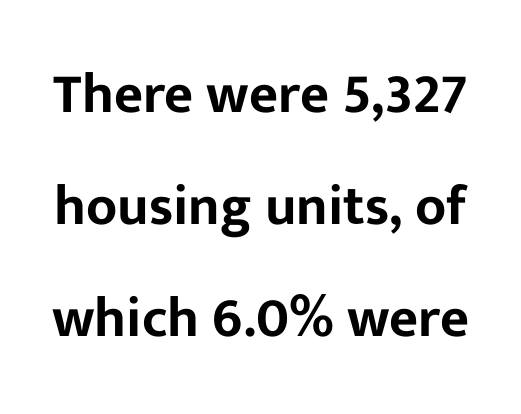
The rendering shows plain stroke endings on the letterforms — a sans-serif design. The rendering uses natural spacing where letterforms have individual widths. Notice how the stems are strictly vertical — no italics here. A typesetter would call this leading open, well beyond the default. The rendering keeps characters at their native spacing.
